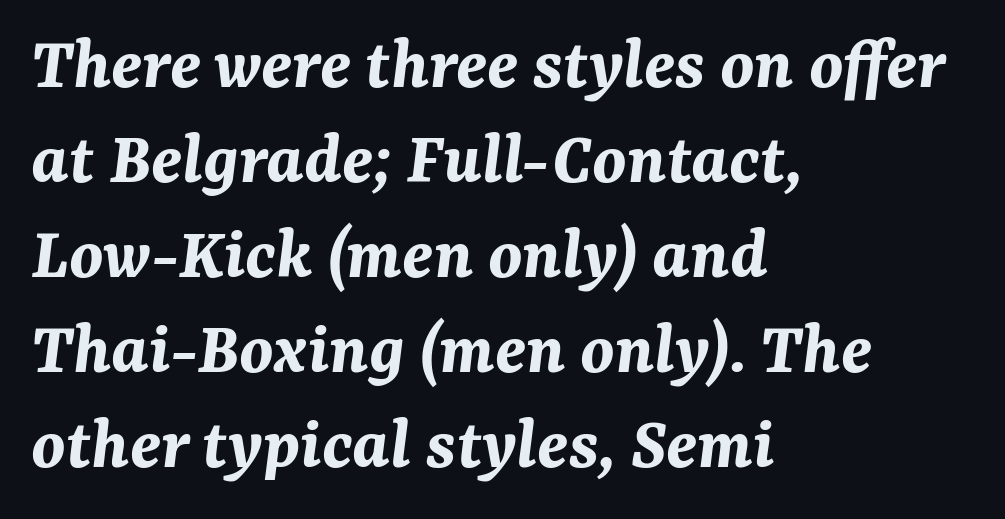
Q: Is the text bold? A: Yes.
Q: Is the text italic (slanted)? A: Yes, it leans right by about 7 degrees.
Q: Is the text underlined? A: No.
Q: How is the paragraph aligned? A: Left-aligned.
Q: Is the spacing between letters normal or unusually wide? A: Normal.
Q: Is the spacing between lines tight, normal or loose? A: Normal.
Q: Width (condensed, normal, or wide)? A: Normal.
Q: Stroke contrast? A: Medium.
Q: x-height? A: Medium.
Q: Monospaced? A: No.
